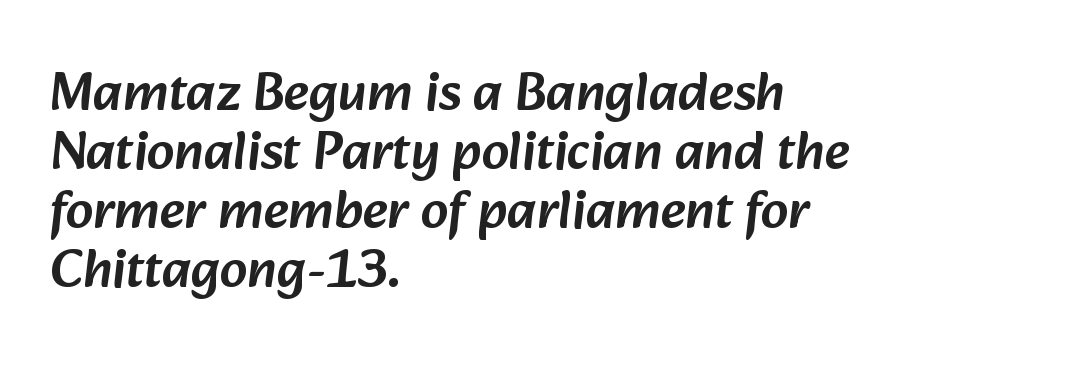
Visually the block forms a straight wall on the left and a jagged coastline on the right. Stroke terminals: plain, sans-serif. Words appear dense and cohesive because spacing is normal. Note the varied advance widths — an 'i' is clearly narrower than an 'm'.
